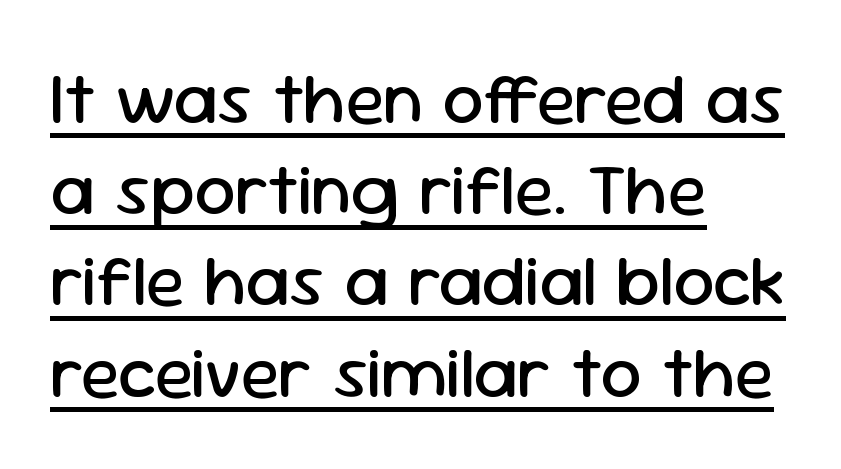
Q: Is the text bold? A: No.
Q: Is the text italic (slanted)? A: No, it is upright.
Q: Is the typeface a serif or a sans-serif typeface? A: Sans-serif.
Q: Is the text underlined? A: Yes.
Q: How is the paragraph aligned? A: Left-aligned.
Q: Is the spacing between letters normal or unusually wide? A: Normal.
Q: Is the spacing between lines tight, normal or loose? A: Normal.
Q: Width (condensed, normal, or wide)? A: Normal.
Q: Stroke contrast? A: Low.
Q: x-height? A: Medium.
Q: Monospaced? A: No.
